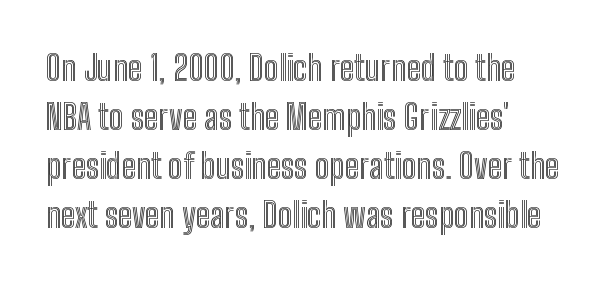
Designer's note — italics off, roman on. Baseline-to-baseline distance is the conventional proportion of letter height. Do the characters align in a grid? No, the font is proportional. No extra tracking has been applied to these lines.
